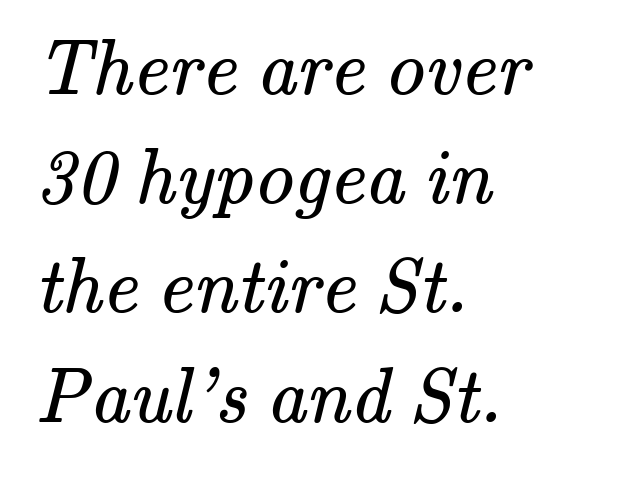
The image shows 78 px regular-weight serif type; set left-aligned, normal line spacing (1.4x), normal letter spacing, not underlined; medium stroke contrast and a small x-height.
